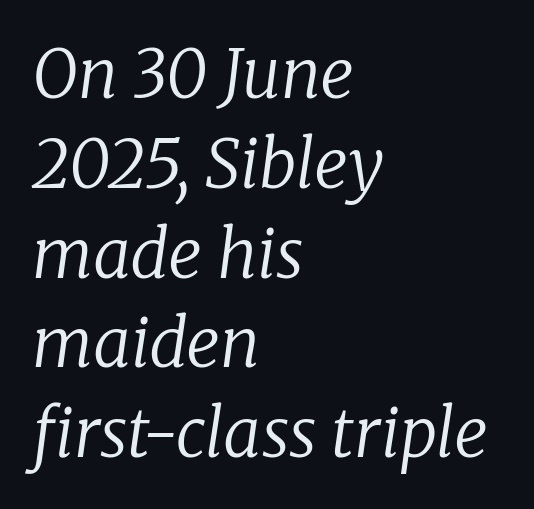
The image shows 67 px regular-weight serif type, italic (leaning right); set left-aligned, normal line spacing (1.34x), normal letter spacing, not underlined; low stroke contrast and a medium x-height.
